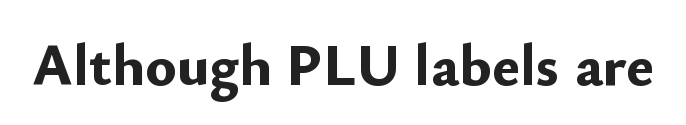
The image shows 59 px bold sans-serif type, upright; set normal letter spacing, not underlined; low stroke contrast and a small x-height.
